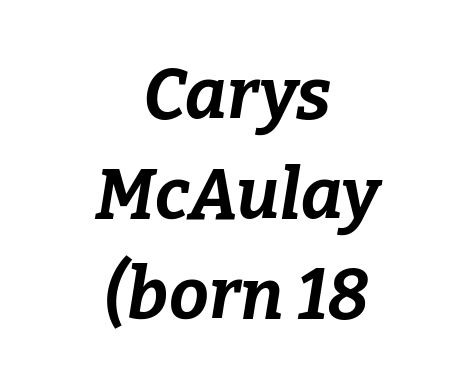
The image shows 71 px bold type, italic (leaning right); set centered, normal line spacing (1.41x), normal letter spacing, not underlined; low stroke contrast and a medium x-height.
